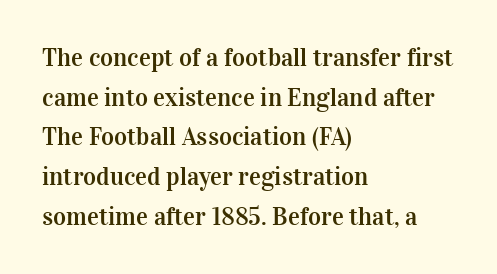
The image shows 25 px text type, upright; set left-aligned, normal line spacing (1.59x), normal letter spacing, not underlined.
